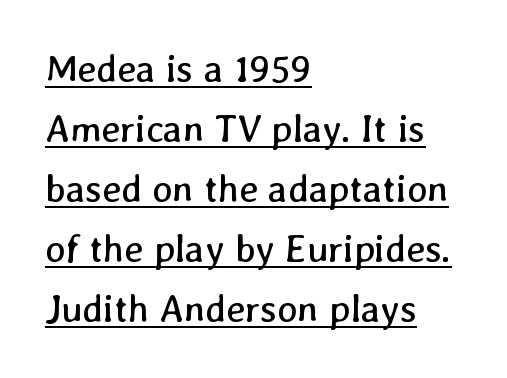
Rows of type keep a routine distance in the vertical direction. The typesetter has applied underlining to the passage shown. Alignment: flush left. Each letter keeps its own natural width here, so spacing adapts to shape.
